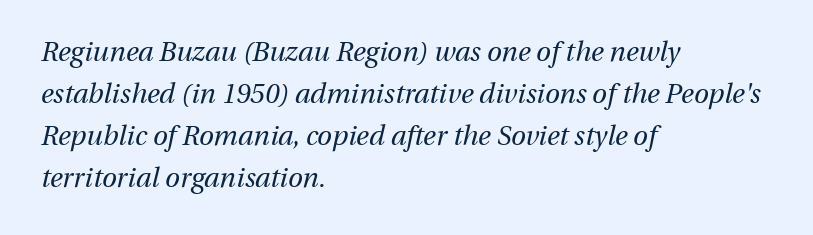
Standard letterfit; no display-style spreading of the glyphs. The gap between lines stays unmarked. Each new line begins a customary step beneath the previous one. A light-to-regular cut is what we see here.
